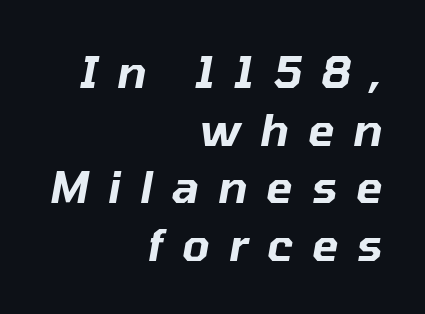
Q: Is the text italic (slanted)? A: Yes, it leans right by about 10 degrees.
Q: Is the text underlined? A: No.
Q: How is the paragraph aligned? A: Right-aligned.
Q: Is the spacing between letters normal or unusually wide? A: Unusually wide.
Q: Is the spacing between lines tight, normal or loose? A: Normal.
Q: Width (condensed, normal, or wide)? A: Normal.
Q: Stroke contrast? A: Low.
Q: x-height? A: Medium.
Q: Monospaced? A: No.
